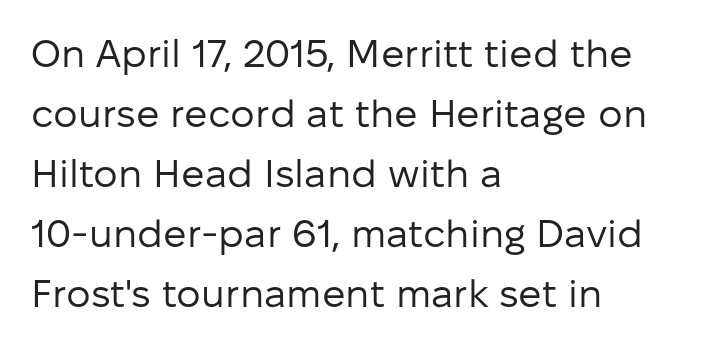
Compared with a typical body face, this is equally light or lighter still. Bare-footed words on every line. Note the varied advance widths — an 'i' is clearly narrower than an 'm'. In terms of leading, this rendering sits right in the middle.
